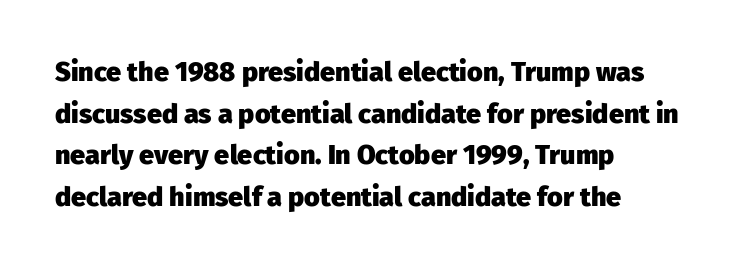
This sample keeps an unexceptional amount of space between lines. Which margin do the lines hug? The left one — the right edge is uneven. The specimen omits any rule beneath the text block's lines. Students, note that the glyphs here touch the page at normal intervals. This is heavy type, rendered in bold.
